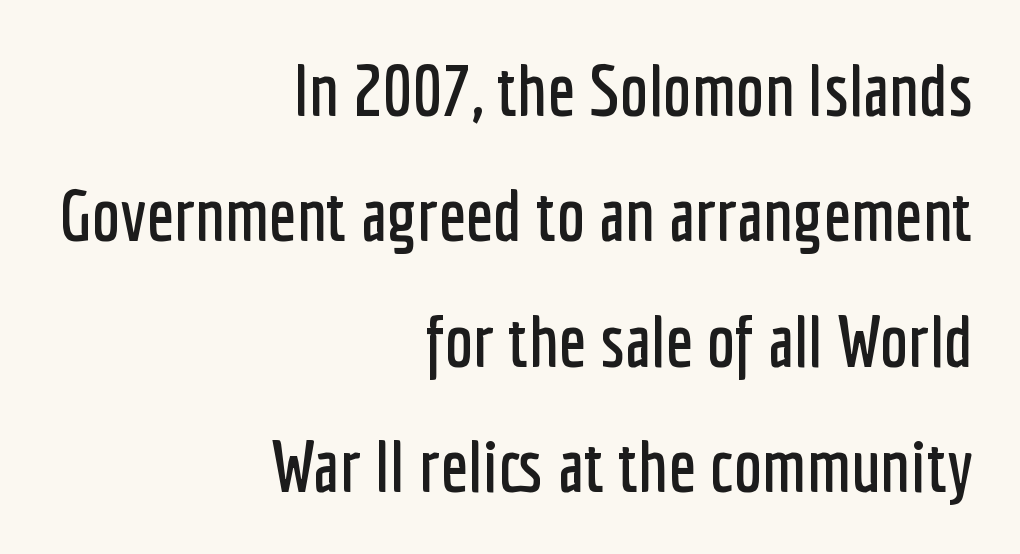
Q: Is the text italic (slanted)? A: No, it is upright.
Q: Is the typeface a serif or a sans-serif typeface? A: Sans-serif.
Q: Is the text underlined? A: No.
Q: How is the paragraph aligned? A: Right-aligned.
Q: Is the spacing between letters normal or unusually wide? A: Normal.
Q: Width (condensed, normal, or wide)? A: Condensed.
Q: Stroke contrast? A: Low.
Q: x-height? A: Medium.
Q: Monospaced? A: No.
